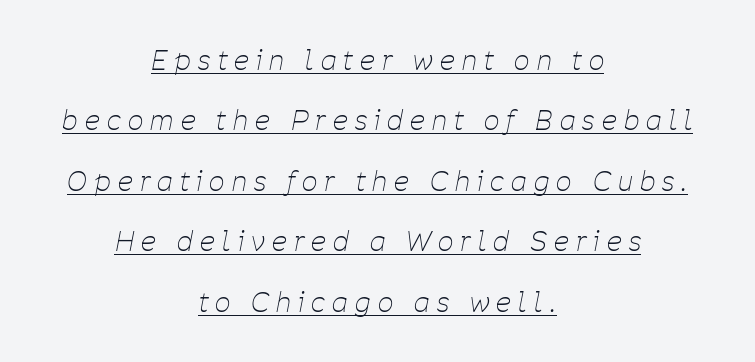
A centered setting, common on invitations and titles, is used for this passage. Nothing heavy about these letters — not bold at all. The letters are slanted; this is an italic face. Like a heading marked for emphasis, these lines bear an underscore.
